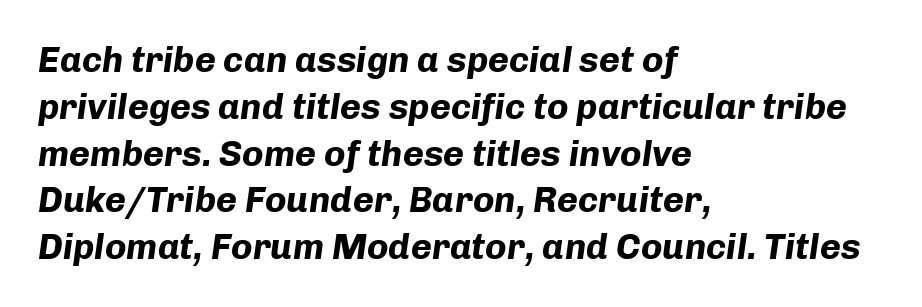
Q: Is the text bold? A: Yes.
Q: Is the text italic (slanted)? A: Yes, it leans right by about 8 degrees.
Q: Is the text underlined? A: No.
Q: How is the paragraph aligned? A: Left-aligned.
Q: Is the spacing between letters normal or unusually wide? A: Normal.
Q: Is the spacing between lines tight, normal or loose? A: Normal.
Q: Width (condensed, normal, or wide)? A: Normal.
Q: Stroke contrast? A: Low.
Q: x-height? A: Medium.
Q: Monospaced? A: No.
